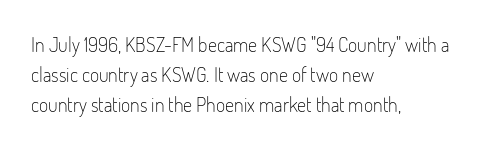
The image shows 20 px text type, upright; set left-aligned, normal line spacing (1.49x), normal letter spacing, not underlined.
